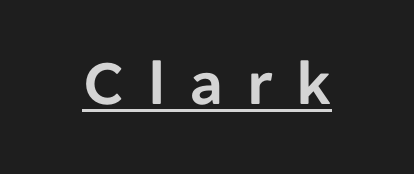
The image shows 65 px sans-serif type, upright; set unusually wide letter spacing (+0.37 em), underlined; low stroke contrast and a medium x-height.
